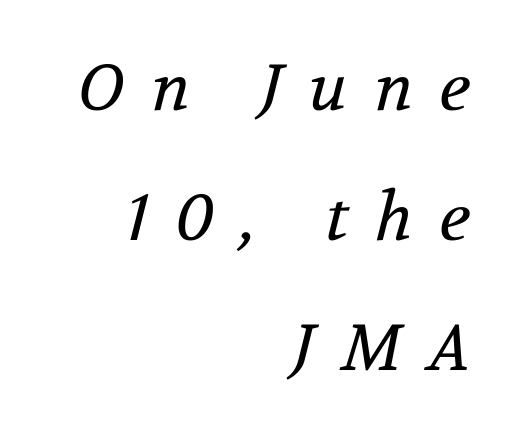
The typesetter chose a ragged-left arrangement here. This rendering widens character spacing well past its baseline value. Notice the wide empty band between every row — that's loose leading. These lines are rendered in a variable-pitch font.
